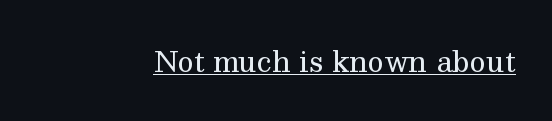
Q: Is the text bold? A: No.
Q: Is the text italic (slanted)? A: No, it is upright.
Q: Is the typeface a serif or a sans-serif typeface? A: Serif.
Q: Is the text underlined? A: Yes.
Q: Is the spacing between letters normal or unusually wide? A: Normal.
Q: Width (condensed, normal, or wide)? A: Normal.
Q: Stroke contrast? A: Medium.
Q: x-height? A: Medium.
Q: Monospaced? A: No.
